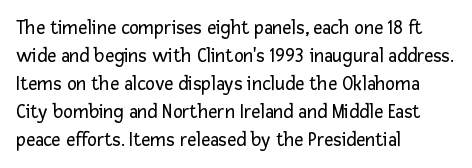
Q: Is the text bold? A: No.
Q: Is the text italic (slanted)? A: No, it is upright.
Q: Is the text underlined? A: No.
Q: How is the paragraph aligned? A: Left-aligned.
Q: Is the spacing between letters normal or unusually wide? A: Normal.
Q: Is the spacing between lines tight, normal or loose? A: Normal.
